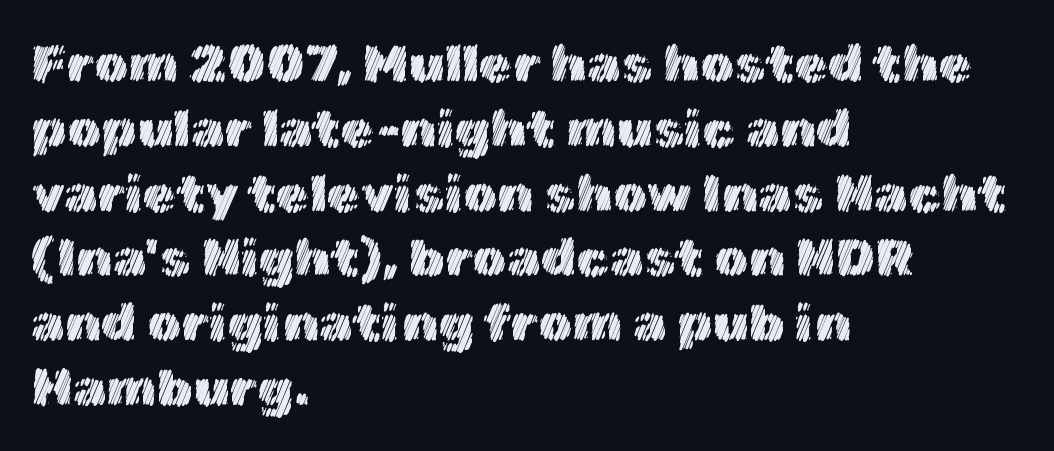
This sample uses plain, unmodified letter spacing. If you drew a ruler down the left edge, every line would touch it. The specimen omits any rule beneath the text block's lines. Every stem runs plumb, perpendicular to the baseline. Do the characters align in a grid? No, the font is proportional.
